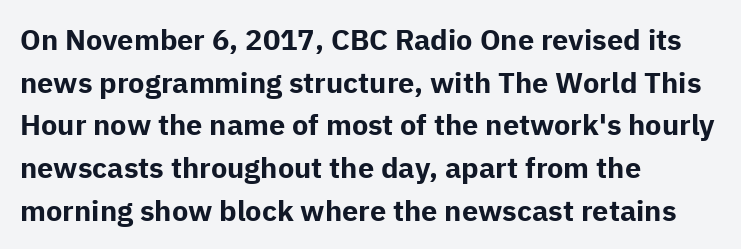
Q: Is the text bold? A: Yes.
Q: Is the text italic (slanted)? A: No, it is upright.
Q: Is the typeface a serif or a sans-serif typeface? A: Sans-serif.
Q: Is the text underlined? A: No.
Q: How is the paragraph aligned? A: Left-aligned.
Q: Is the spacing between letters normal or unusually wide? A: Normal.
Q: Is the spacing between lines tight, normal or loose? A: Normal.
Q: Width (condensed, normal, or wide)? A: Normal.
Q: Stroke contrast? A: Low.
Q: x-height? A: Medium.
Q: Monospaced? A: No.
